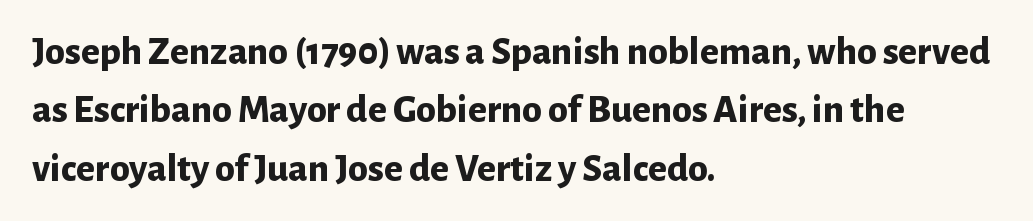
Q: Is the text bold? A: Yes.
Q: Is the text italic (slanted)? A: No, it is upright.
Q: Is the typeface a serif or a sans-serif typeface? A: Sans-serif.
Q: Is the text underlined? A: No.
Q: How is the paragraph aligned? A: Left-aligned.
Q: Is the spacing between letters normal or unusually wide? A: Normal.
Q: Is the spacing between lines tight, normal or loose? A: Normal.
Q: Width (condensed, normal, or wide)? A: Normal.
Q: Stroke contrast? A: Low.
Q: x-height? A: Medium.
Q: Monospaced? A: No.
